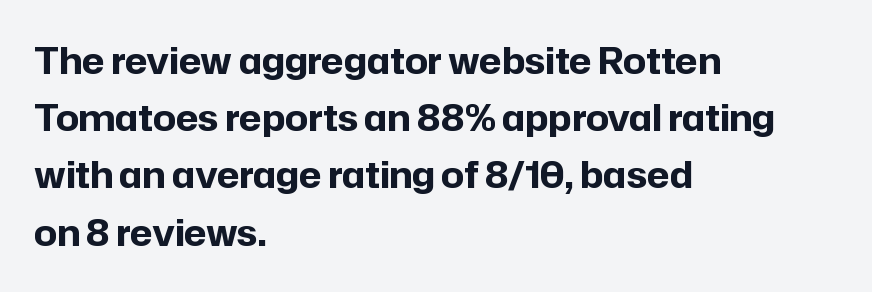
The image shows 36 px bold sans-serif type, upright; set left-aligned, normal line spacing (1.59x), normal letter spacing, not underlined; low stroke contrast and a medium x-height.
